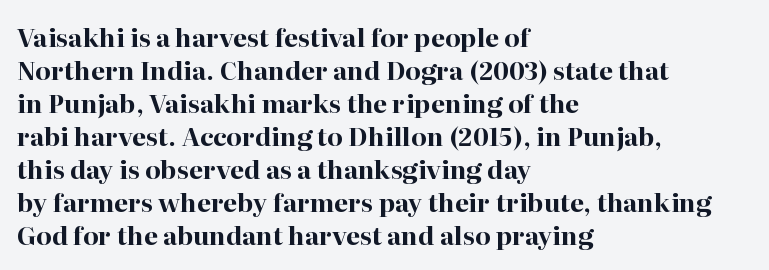
Q: Is the text bold? A: Yes.
Q: Is the text italic (slanted)? A: No, it is upright.
Q: Is the text underlined? A: No.
Q: How is the paragraph aligned? A: Left-aligned.
Q: Is the spacing between letters normal or unusually wide? A: Normal.
Q: Is the spacing between lines tight, normal or loose? A: Normal.
